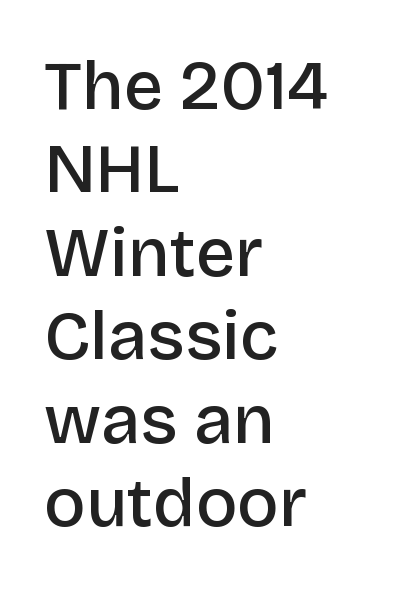
The image shows 69 px semibold sans-serif type, upright; set left-aligned, line spacing 1.21x, normal letter spacing, not underlined; low stroke contrast and a large x-height.
